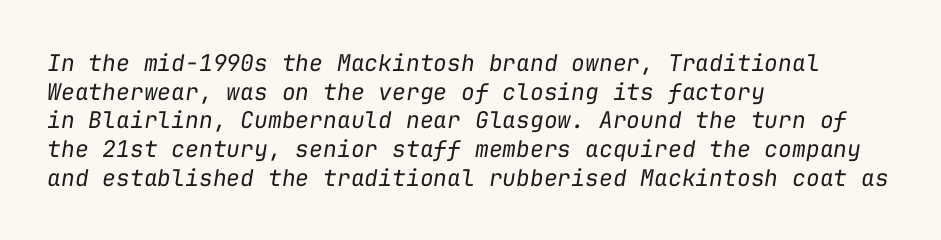
Q: Is the text bold? A: No.
Q: Is the text italic (slanted)? A: Yes, it leans right by about 9 degrees.
Q: Is the text underlined? A: No.
Q: How is the paragraph aligned? A: Left-aligned.
Q: Is the spacing between letters normal or unusually wide? A: Normal.
Q: Is the spacing between lines tight, normal or loose? A: Normal.
